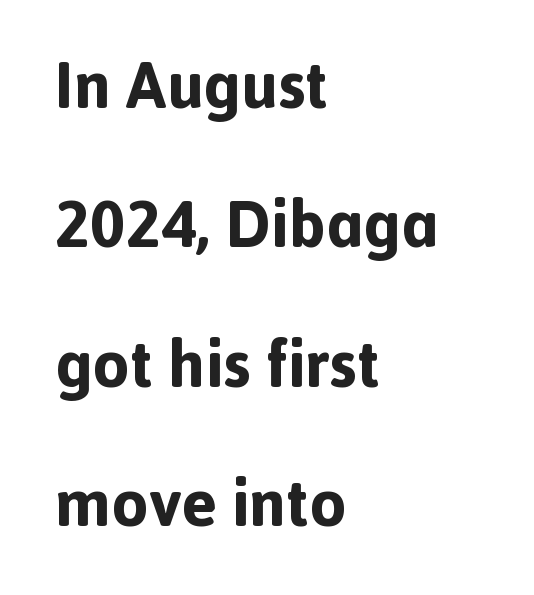
{"serif": "no", "italic": "no", "bold": "yes", "weight": "bold", "width": "normal", "x_height": "medium", "monospaced": "no", "underline": "no", "align": "left", "line_spacing": "loose", "line_spacing_ratio": 2.11, "letter_spacing": "normal", "letter_spacing_em": 0.0, "glyph_px": 66}
